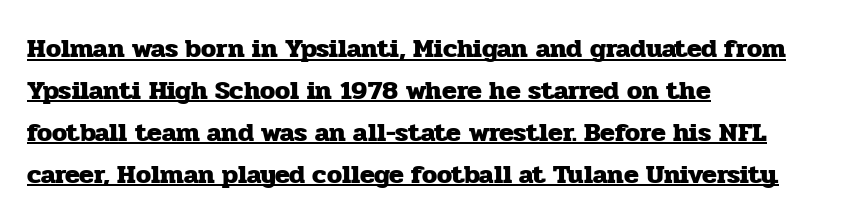
The image shows 27 px bold type, upright; set left-aligned, normal line spacing (1.55x), normal letter spacing, underlined.
